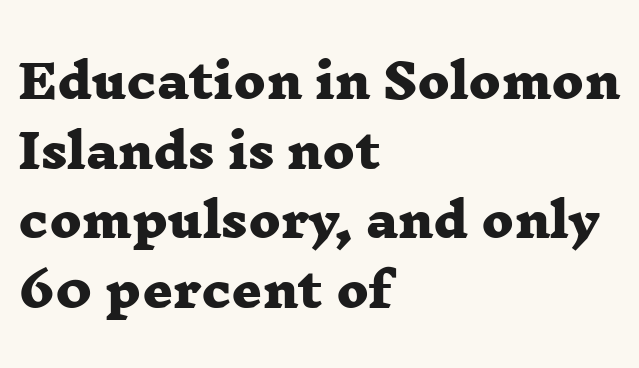
The image shows 47 px heavy, wide serif type; set left-aligned, normal line spacing (1.48x), normal letter spacing, not underlined; low stroke contrast and a medium x-height.
